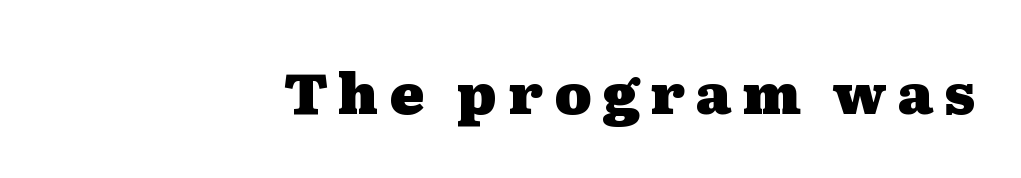
{"serif": "yes", "italic": "no", "bold": "yes", "weight": "heavy", "width": "wide", "stroke_contrast": "medium", "x_height": "medium", "monospaced": "no", "underline": "no", "align": "right", "glyph_px": 57}
